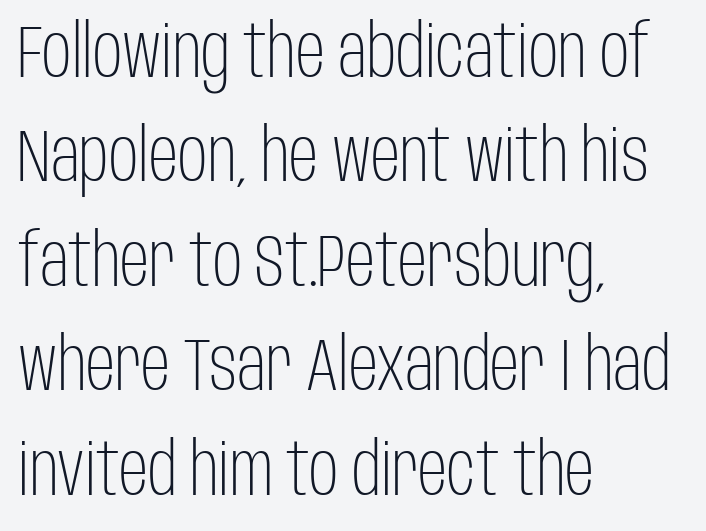
The image shows 73 px light, condensed sans-serif type, upright; set left-aligned, normal line spacing (1.43x), normal letter spacing, not underlined; low stroke contrast and a large x-height.
